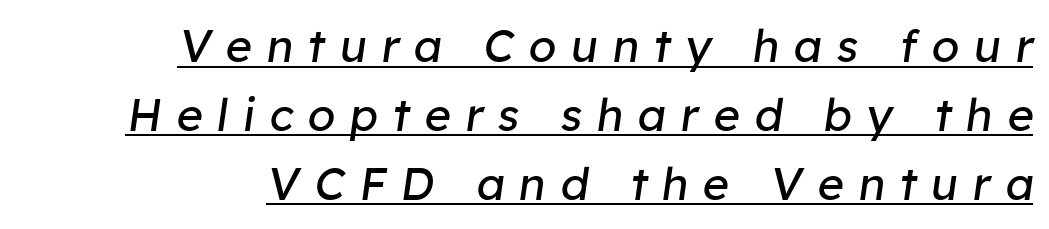
Teacher's note: observe the even right margin — that is flush-right alignment. Italic? Definitely — the glyphs are oblique. These characters rest on top of a visible drawn line. Substantial extra tracking has been applied to these lines. Each letter keeps its own natural width here, so spacing adapts to shape.
